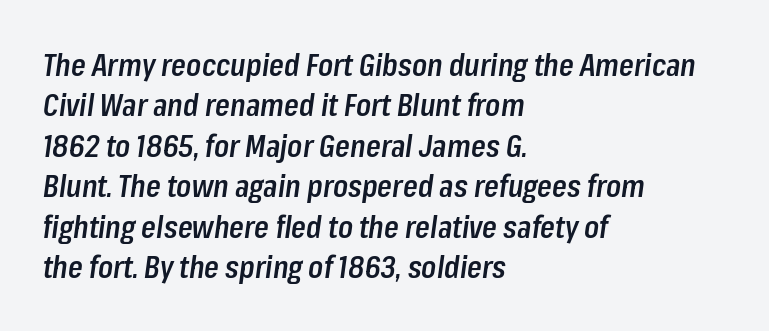
A somewhat darkened texture: the type is semibold rather than bold. Standard letterfit; no display-style spreading of the glyphs. You can tell it's italic because the verticals aren't actually vertical. Note the varied advance widths — an 'i' is clearly narrower than an 'm'. Normally led — the rows are evenly, conventionally spaced. The space directly below the letters is spotless.
